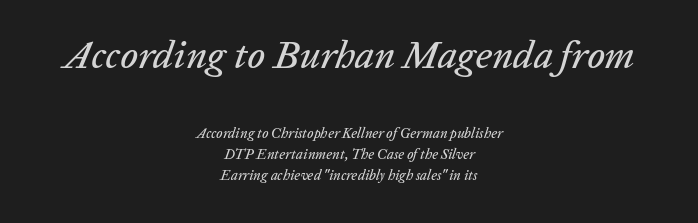
The rag falls on both sides of this text block equally. Rows of type keep a routine distance in the vertical direction. Do the characters align in a grid? No, the font is proportional. The emphasis by scale lands on block number one, above.
